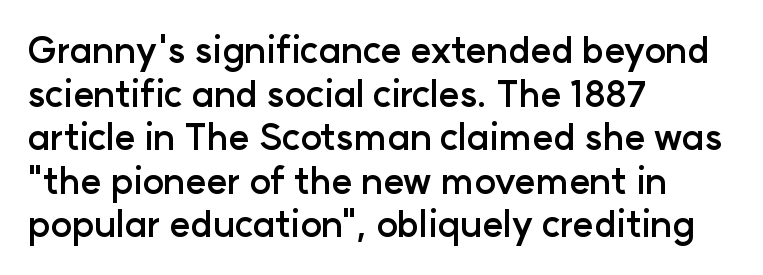
The image shows 36 px semibold sans-serif type, upright; set left-aligned, line spacing 1.21x, normal letter spacing, not underlined; low stroke contrast and a medium x-height.
